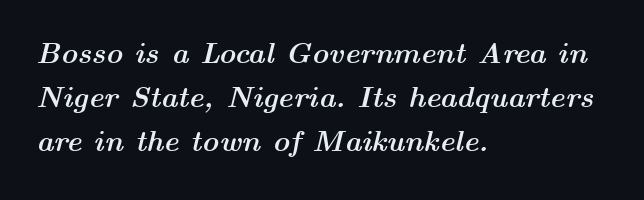
The image shows 29 px semibold, wide type, italic (leaning right); set left-aligned, normal line spacing (1.51x), normal letter spacing, not underlined; medium stroke contrast and a medium x-height.
